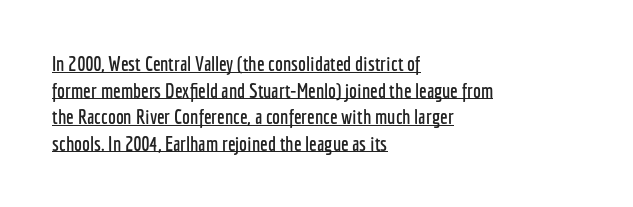
{"italic": "no", "underline": "yes", "align": "left", "line_spacing": "normal", "line_spacing_ratio": 1.33, "letter_spacing": "normal", "letter_spacing_em": 0.0, "glyph_px": 20}
